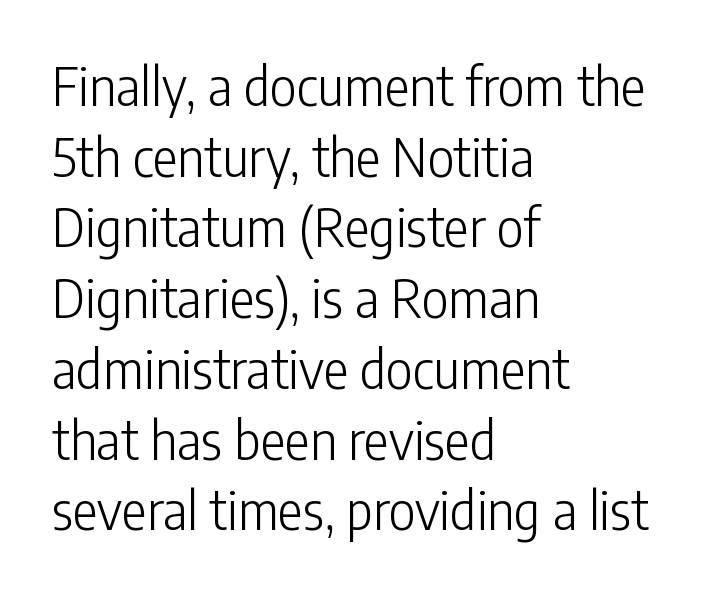
Q: Is the text bold? A: No.
Q: Is the text italic (slanted)? A: No, it is upright.
Q: Is the typeface a serif or a sans-serif typeface? A: Sans-serif.
Q: Is the text underlined? A: No.
Q: How is the paragraph aligned? A: Left-aligned.
Q: Is the spacing between letters normal or unusually wide? A: Normal.
Q: Is the spacing between lines tight, normal or loose? A: Normal.
Q: Width (condensed, normal, or wide)? A: Condensed.
Q: Stroke contrast? A: Low.
Q: x-height? A: Medium.
Q: Monospaced? A: No.
